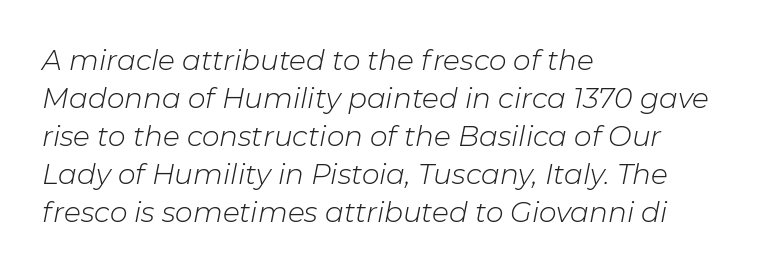
Only glyphs here, with clear space below each row. Note the varied advance widths — an 'i' is clearly narrower than an 'm'. The compositor pushed each line to the left boundary. Caption: standard tracking, unaltered. Each new line begins a customary step beneath the previous one. Slant detected: the letters are inclined.
